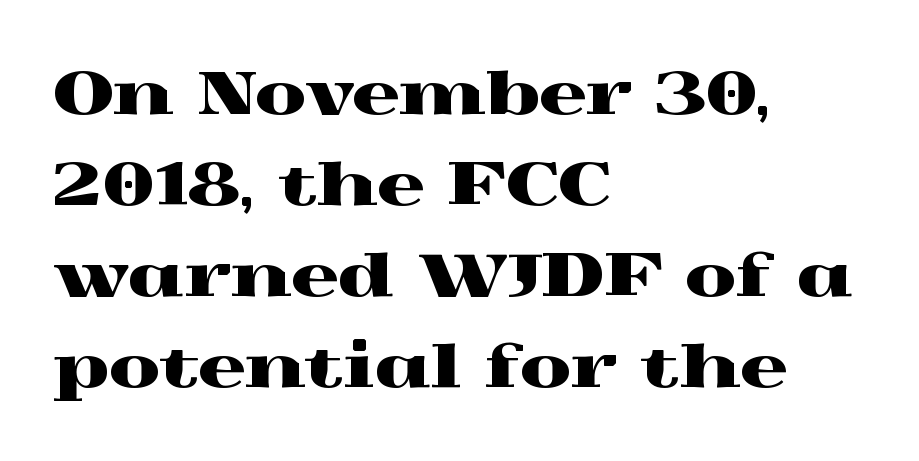
{"serif": "yes", "italic": "no", "width": "wide", "x_height": "medium", "monospaced": "no", "underline": "no", "align": "left", "line_spacing": "normal", "line_spacing_ratio": 1.54, "letter_spacing": "normal", "letter_spacing_em": 0.0, "glyph_px": 59}
